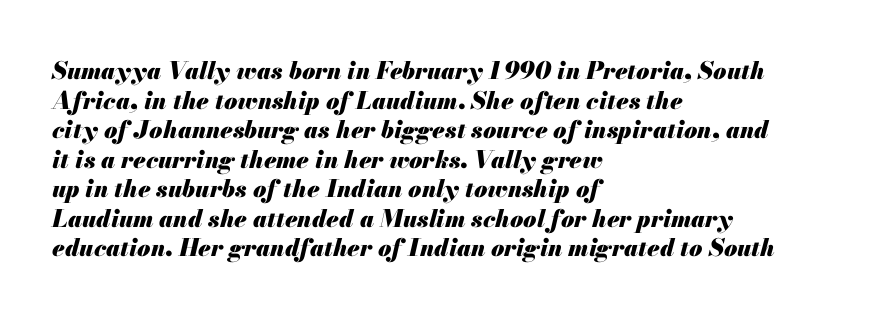
The image shows 24 px bold type, italic (leaning right); set left-aligned, line spacing 1.23x, normal letter spacing, not underlined.
